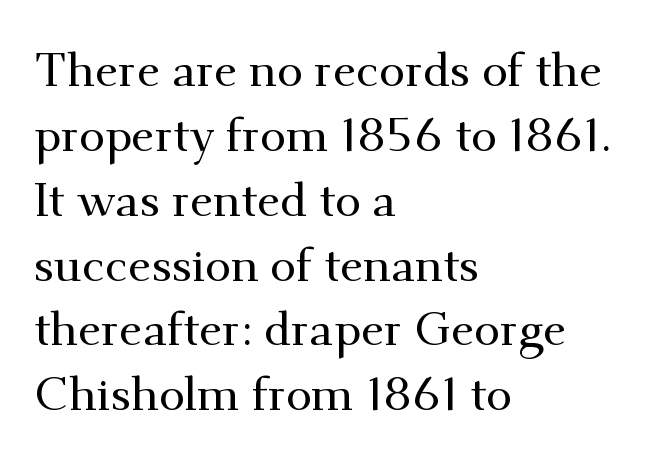
The image shows 47 px serif type, upright; set left-aligned, normal line spacing (1.38x), normal letter spacing, not underlined; medium stroke contrast and a small x-height.
